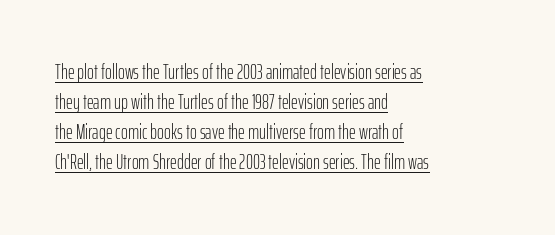
{"italic": "no", "bold": "no", "underline": "yes", "align": "left", "line_spacing": "normal", "line_spacing_ratio": 1.43, "letter_spacing": "normal", "letter_spacing_em": 0.0, "glyph_px": 21}
